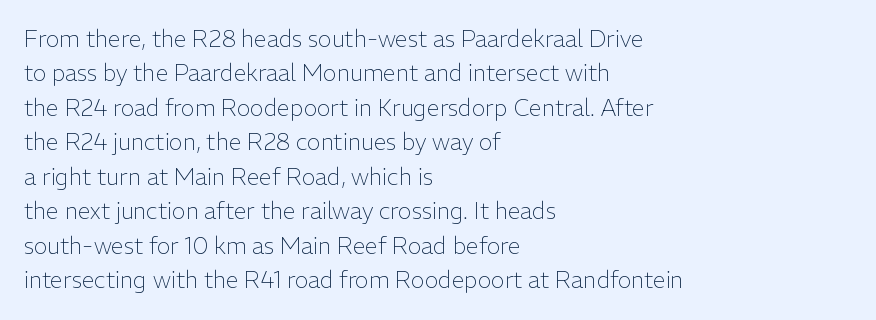
The image shows 23 px text type, upright; set left-aligned, normal line spacing (1.5x), normal letter spacing, not underlined.
